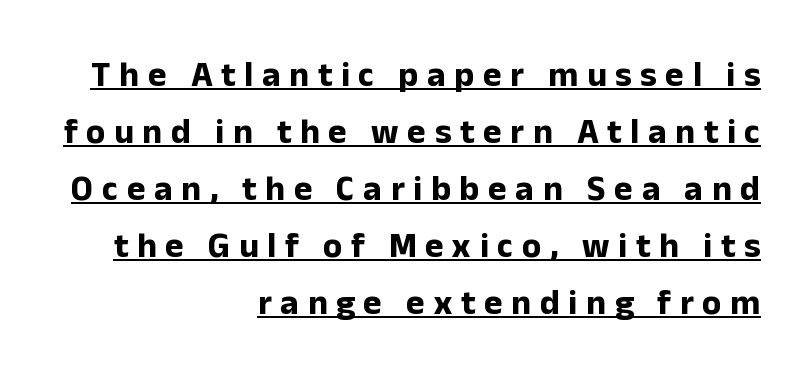
{"serif": "no", "italic": "no", "bold": "yes", "weight": "bold", "width": "normal", "stroke_contrast": "low", "x_height": "medium", "monospaced": "no", "underline": "yes", "align": "right", "line_spacing": "normal", "line_spacing_ratio": 1.63, "letter_spacing": "wide", "letter_spacing_em": 0.25, "glyph_px": 35}
